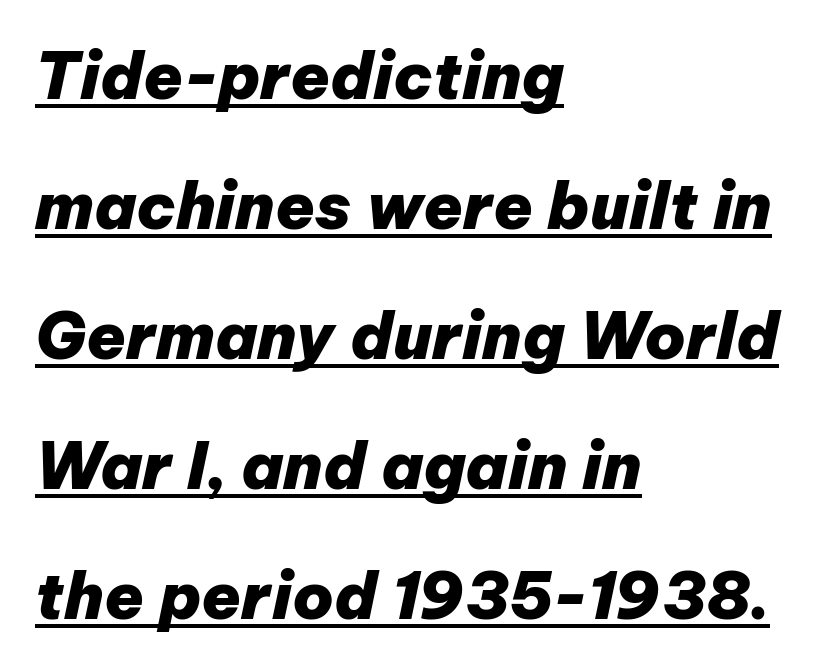
The rendering uses a bold face; every stroke is thick and dark. In CSS terms this would be text-align: left. Reading down the column, the eye jumps a long way to each next line. Slanted lettering throughout. The letters sit at their default tracking, neither squeezed nor spread. You can see a thin bar hugging the bottom of the glyphs.
